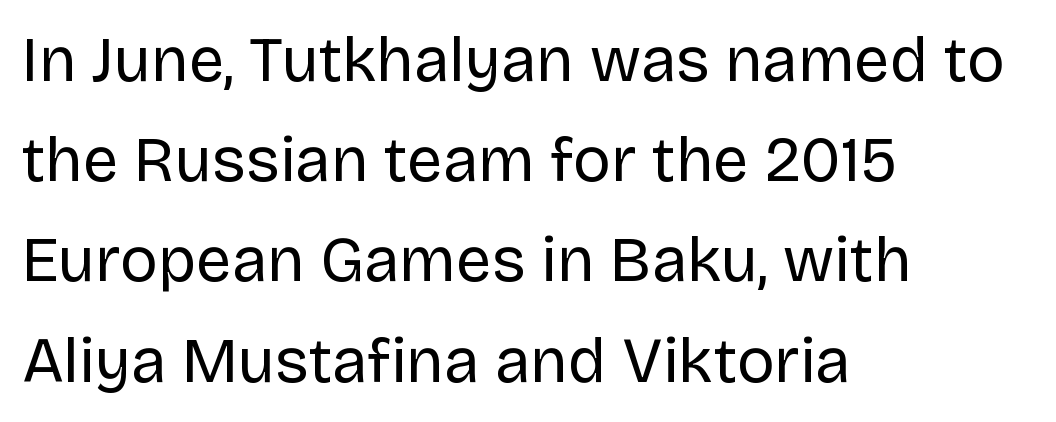
Q: Is the text bold? A: No.
Q: Is the text italic (slanted)? A: No, it is upright.
Q: Is the typeface a serif or a sans-serif typeface? A: Sans-serif.
Q: Is the text underlined? A: No.
Q: How is the paragraph aligned? A: Left-aligned.
Q: Is the spacing between letters normal or unusually wide? A: Normal.
Q: Is the spacing between lines tight, normal or loose? A: Normal.
Q: Width (condensed, normal, or wide)? A: Normal.
Q: Stroke contrast? A: Low.
Q: x-height? A: Large.
Q: Monospaced? A: No.
